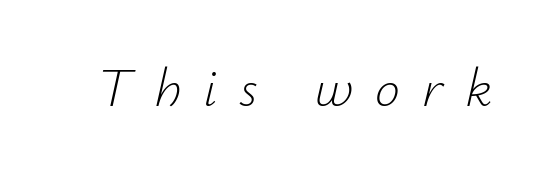
{"italic": "yes", "lean": "right", "slant_degrees": 12, "bold": "no", "weight": "light", "width": "normal", "stroke_contrast": "low", "x_height": "small", "monospaced": "no", "underline": "no", "letter_spacing": "wide", "letter_spacing_em": 0.39, "glyph_px": 56}
